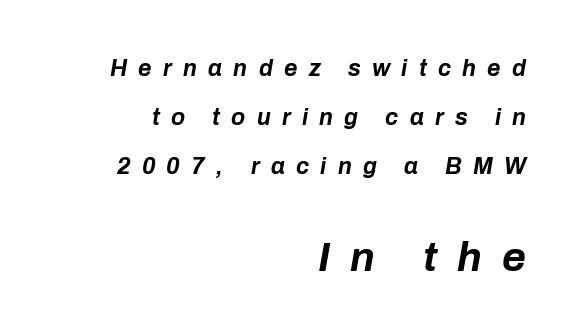
The image shows 41 px bold type, italic (leaning right); set right-aligned, loose line spacing (2.14x), unusually wide letter spacing (+0.49 em), not underlined; the second (bottom) block is 1.78x larger; low stroke contrast and a medium x-height.
